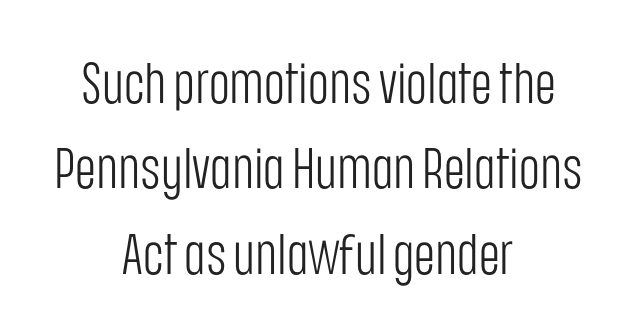
The image shows 57 px light, condensed sans-serif type, upright; set centered, normal line spacing (1.5x), normal letter spacing, not underlined; low stroke contrast and a large x-height.
